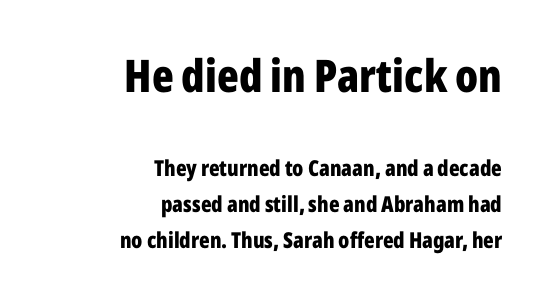
Q: Is the text bold? A: Yes.
Q: Is the text italic (slanted)? A: No, it is upright.
Q: Is the typeface a serif or a sans-serif typeface? A: Sans-serif.
Q: Is the text underlined? A: No.
Q: How is the paragraph aligned? A: Right-aligned.
Q: Is the spacing between letters normal or unusually wide? A: Normal.
Q: Is the spacing between lines tight, normal or loose? A: Normal.
Q: Which block of text is set in a larger size, the first (top) or the second (bottom)? A: The first (top) one.
Q: Width (condensed, normal, or wide)? A: Condensed.
Q: Stroke contrast? A: Low.
Q: x-height? A: Medium.
Q: Monospaced? A: No.
